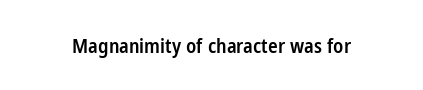
{"italic": "no", "bold": "semi", "underline": "no", "letter_spacing": "normal", "letter_spacing_em": 0.0, "glyph_px": 20}
